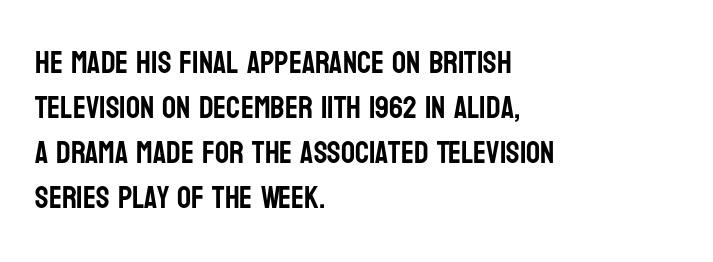
Do the letters lean? They stand straight. This sample uses plain, unmodified letter spacing. Look at the bottom of the vertical strokes: they stop flat, with no serifs. The leading is moderate, giving the passage an even texture.
